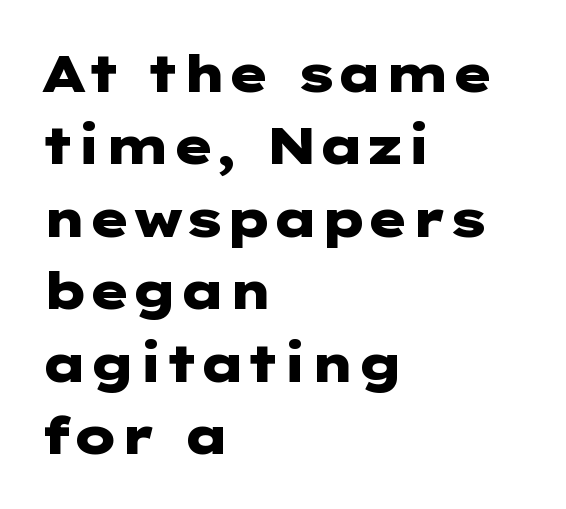
{"serif": "no", "italic": "no", "bold": "yes", "weight": "heavy", "width": "wide", "stroke_contrast": "low", "x_height": "medium", "underline": "no", "align": "left", "line_spacing": "normal", "line_spacing_ratio": 1.42, "letter_spacing": "normal", "letter_spacing_em": 0.0, "glyph_px": 51}
